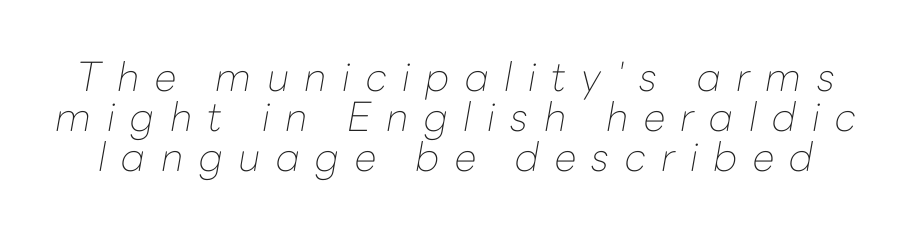
The rendering inserts visible extra space after every character. Character widths vary here, with narrow letters taking less room than wide ones. This reads as an unemphasized weight, regular at the heaviest. Descenders are the only things crossing below the line. Closely set lines give the paragraph a compact silhouette. Italic: yes, the glyphs are oblique.
